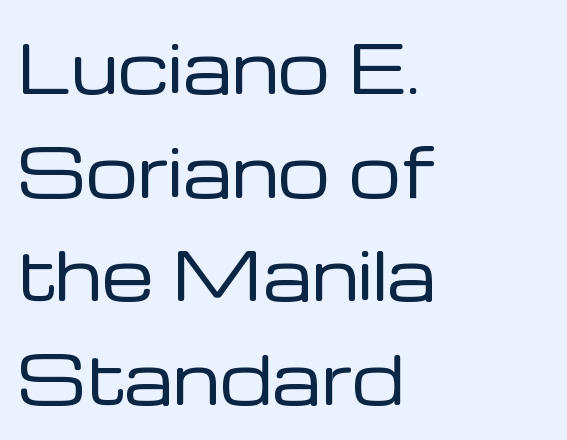
A bare baseline throughout the passage. The designer went with a sans here, leaving each stem footless. The letters advance in unequal steps, a hallmark of proportional type. A light-to-regular cut is what we see here. Italic? Not at all — the glyphs are vertical. The passage shown has conventional tracking throughout.
